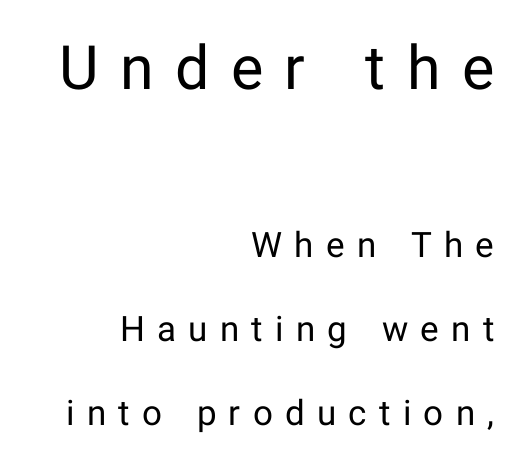
{"serif": "no", "italic": "no", "bold": "no", "weight": "regular", "width": "normal", "stroke_contrast": "low", "x_height": "medium", "monospaced": "no", "underline": "no", "align": "right", "line_spacing": "loose", "line_spacing_ratio": 2.4, "letter_spacing": "wide", "letter_spacing_em": 0.35, "larger_block": "first", "size_ratio": 1.74, "glyph_px": 61}
